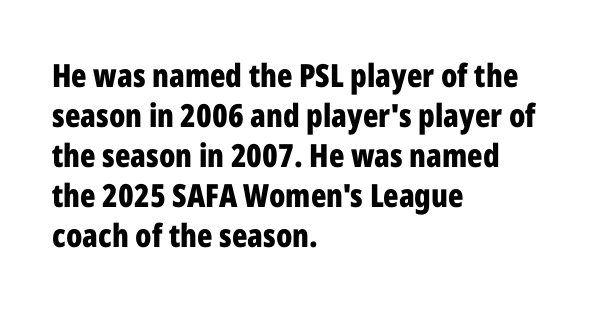
The image shows 32 px bold, condensed sans-serif type, upright; set left-aligned, normal line spacing (1.25x), normal letter spacing, not underlined; low stroke contrast and a medium x-height.
